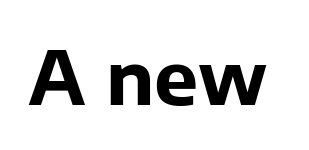
Q: Is the text bold? A: Yes.
Q: Is the text italic (slanted)? A: No, it is upright.
Q: Is the typeface a serif or a sans-serif typeface? A: Sans-serif.
Q: Is the text underlined? A: No.
Q: Is the spacing between letters normal or unusually wide? A: Normal.
Q: Width (condensed, normal, or wide)? A: Normal.
Q: Stroke contrast? A: Low.
Q: x-height? A: Medium.
Q: Monospaced? A: No.
